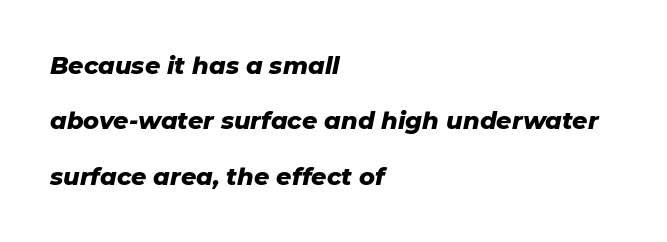
Q: Is the text bold? A: Yes.
Q: Is the text italic (slanted)? A: Yes, it leans right by about 11 degrees.
Q: Is the text underlined? A: No.
Q: How is the paragraph aligned? A: Left-aligned.
Q: Is the spacing between letters normal or unusually wide? A: Normal.
Q: Is the spacing between lines tight, normal or loose? A: Loose.
